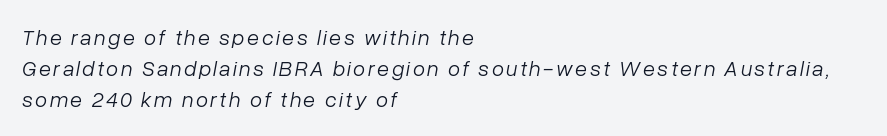
Check under the words: just untouched page. A typesetter would mark this as italic. A student would call this left alignment; a typographer would say flush left, rag right. The strokes are not fattened; the text isn't bold. Baseline-to-baseline distance is the conventional proportion of letter height.
